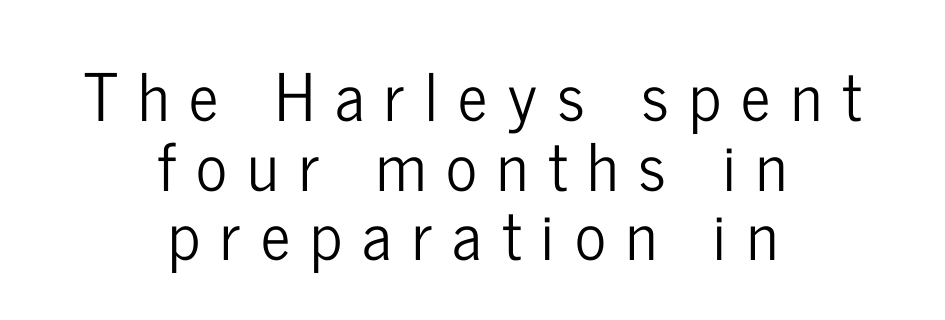
The image shows 65 px condensed sans-serif type, upright; set centered, tight line spacing (1.07x), unusually wide letter spacing (+0.31 em), not underlined; low stroke contrast and a medium x-height.
